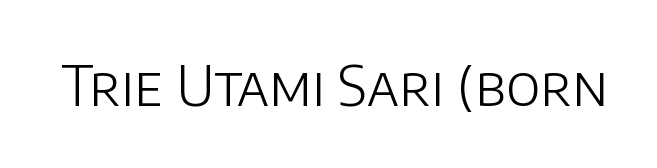
Q: Is the text bold? A: No.
Q: Is the text italic (slanted)? A: No, it is upright.
Q: Is the typeface a serif or a sans-serif typeface? A: Sans-serif.
Q: Is the text underlined? A: No.
Q: Is the spacing between letters normal or unusually wide? A: Normal.
Q: Width (condensed, normal, or wide)? A: Normal.
Q: Stroke contrast? A: Low.
Q: x-height? A: Large.
Q: Monospaced? A: No.
